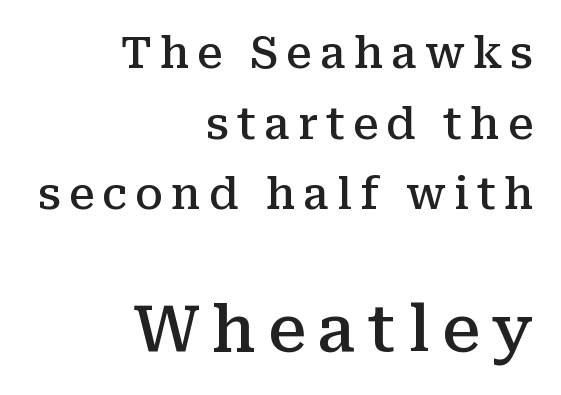
Leading matches the norm, producing a regular column. Note the varied advance widths — an 'i' is clearly narrower than an 'm'. Moderately thickened strokes mark this as semibold type. A roman cut, with each character standing at attention. The baseline area is clear.
